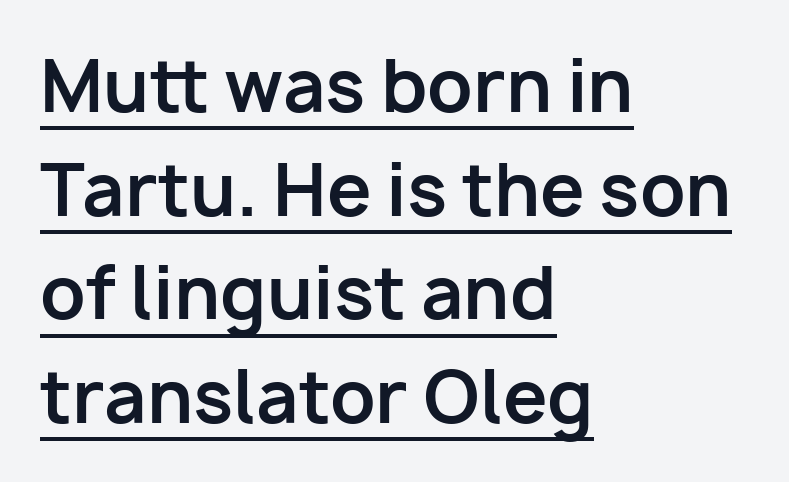
Q: Is the text bold? A: Yes.
Q: Is the text italic (slanted)? A: No, it is upright.
Q: Is the typeface a serif or a sans-serif typeface? A: Sans-serif.
Q: Is the text underlined? A: Yes.
Q: How is the paragraph aligned? A: Left-aligned.
Q: Is the spacing between letters normal or unusually wide? A: Normal.
Q: Is the spacing between lines tight, normal or loose? A: Normal.
Q: Width (condensed, normal, or wide)? A: Normal.
Q: Stroke contrast? A: Low.
Q: x-height? A: Medium.
Q: Monospaced? A: No.
